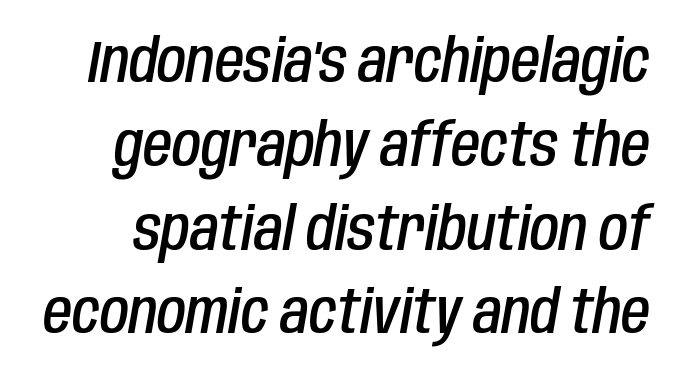
The image shows 59 px semibold, condensed type, italic (leaning right); set normal line spacing (1.42x), normal letter spacing, not underlined; low stroke contrast and a large x-height.
